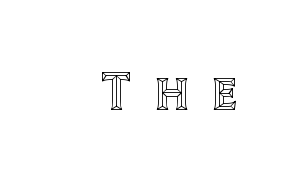
Q: Is the text italic (slanted)? A: No, it is upright.
Q: Is the text underlined? A: No.
Q: How is the paragraph aligned? A: Right-aligned.
Q: Is the spacing between letters normal or unusually wide? A: Unusually wide.
Q: Width (condensed, normal, or wide)? A: Normal.
Q: x-height? A: Large.
Q: Monospaced? A: No.
